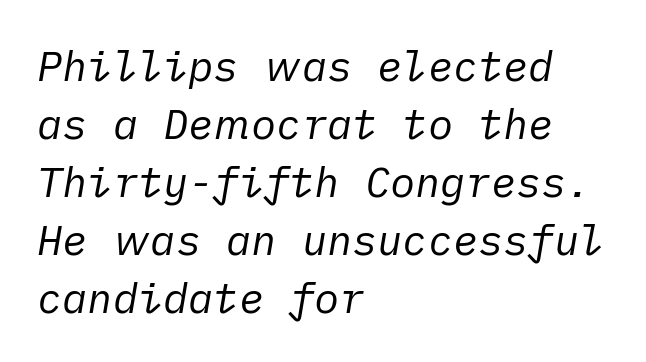
{"italic": "yes", "lean": "right", "slant_degrees": 10, "bold": "no", "weight": "regular", "width": "normal", "stroke_contrast": "low", "x_height": "medium", "underline": "no", "align": "left", "line_spacing": "normal", "line_spacing_ratio": 1.38, "letter_spacing": "normal", "letter_spacing_em": 0.0, "glyph_px": 42}
